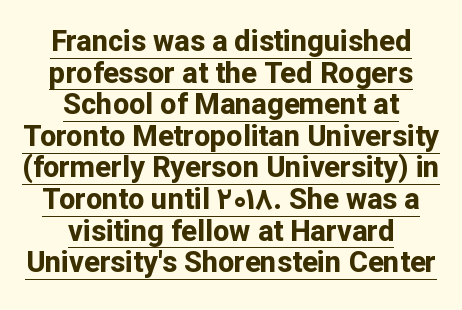
{"serif": "no", "italic": "no", "bold": "yes", "weight": "bold", "width": "normal", "stroke_contrast": "low", "x_height": "medium", "monospaced": "no", "underline": "yes", "align": "center", "line_spacing": "tight", "line_spacing_ratio": 1.09, "letter_spacing": "normal", "letter_spacing_em": 0.0, "glyph_px": 29}
